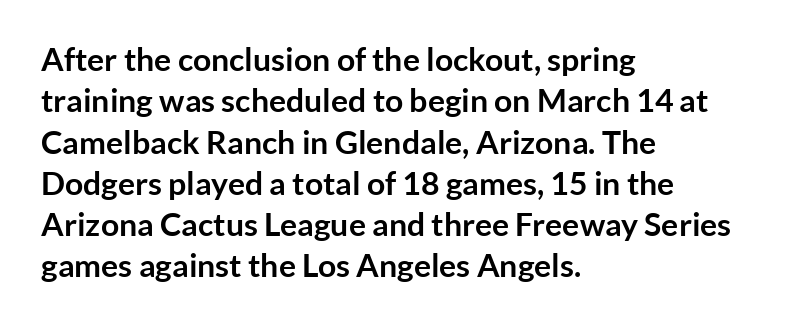
Strong, thick strokes mark this as bold type. These lines are composed in type without serifs. A roman cut, with each character standing at attention. Caption: standard tracking, unaltered. Leftover space on each line is placed entirely after the last word. Varying glyph widths throughout — classic text-font behaviour.
